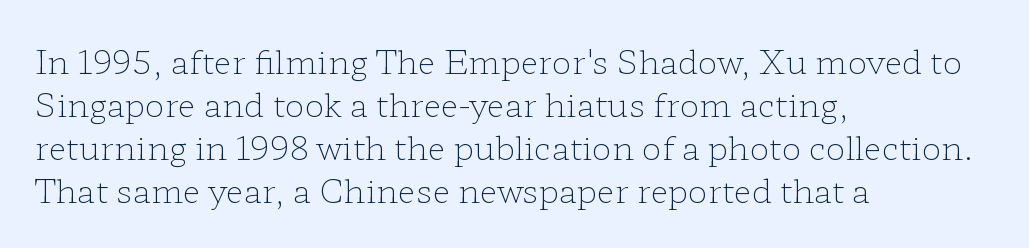
Regarding leading, the lines here are spaced in the standard way. Bold? No — there's no thickening of the strokes. This sample has the flowing, uneven cadence of proportional lettering. Which margin do the lines hug? The left one — the right edge is uneven. The space beneath each line is pristine and unruled.
